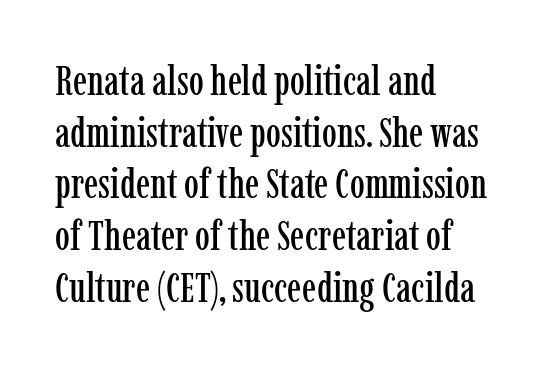
{"serif": "yes", "italic": "no", "width": "condensed", "stroke_contrast": "low", "x_height": "medium", "monospaced": "no", "underline": "no", "align": "left", "line_spacing_ratio": 1.23, "letter_spacing": "normal", "letter_spacing_em": 0.0, "glyph_px": 42}
